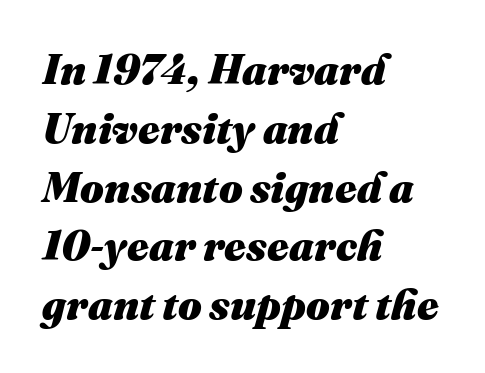
{"italic": "yes", "lean": "right", "slant_degrees": 16, "bold": "yes", "weight": "heavy", "width": "normal", "stroke_contrast": "medium", "x_height": "medium", "monospaced": "no", "underline": "no", "align": "left", "line_spacing": "normal", "line_spacing_ratio": 1.4, "letter_spacing": "normal", "letter_spacing_em": 0.0, "glyph_px": 42}
